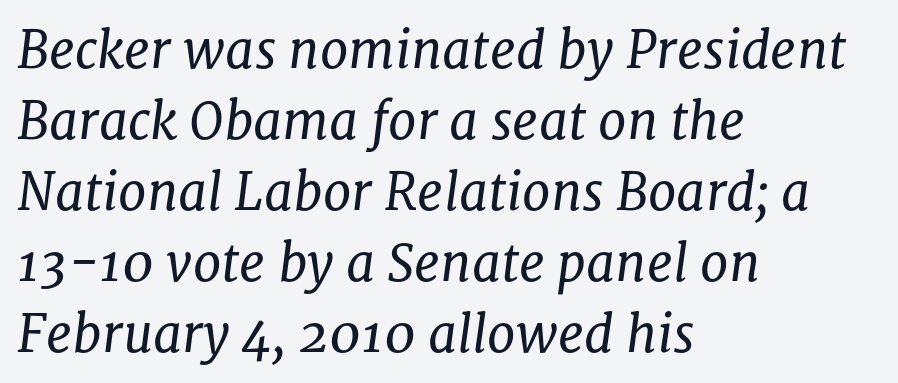
The image shows 51 px regular-weight serif type, italic (leaning right); set left-aligned, normal line spacing (1.39x), normal letter spacing, not underlined; low stroke contrast and a medium x-height.
